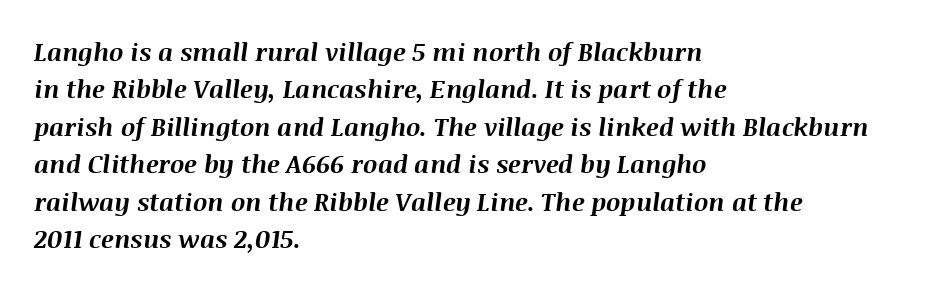
Q: Is the text bold? A: Yes.
Q: Is the text italic (slanted)? A: Yes, it leans right by about 8 degrees.
Q: Is the text underlined? A: No.
Q: How is the paragraph aligned? A: Left-aligned.
Q: Is the spacing between letters normal or unusually wide? A: Normal.
Q: Is the spacing between lines tight, normal or loose? A: Normal.
